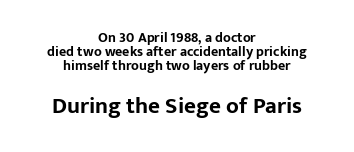
Q: Is the text bold? A: Yes.
Q: Is the text italic (slanted)? A: No, it is upright.
Q: Is the text underlined? A: No.
Q: How is the paragraph aligned? A: Centered.
Q: Is the spacing between letters normal or unusually wide? A: Normal.
Q: Is the spacing between lines tight, normal or loose? A: Tight.
Q: Which block of text is set in a larger size, the first (top) or the second (bottom)? A: The second (bottom) one.
